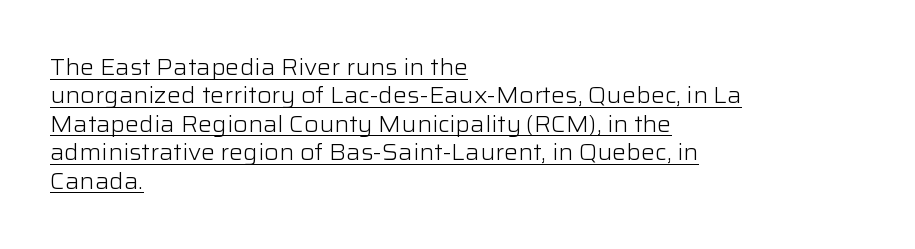
The text block is weighted toward the left margin, trailing off unevenly rightward. Characters follow at the spacing the type designer built in. Heaviness? Minimal to ordinary, like unemphasized prose. The string is rendered with underlining switched on. The axis of the letterforms is exactly vertical. The block of text has a typical density, with ordinary space between rows.
